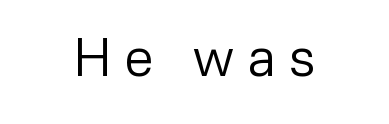
Counters stay open thanks to moderate or lighter strokes. Typographically, this falls in the sans-serif category. Note the varied advance widths — an 'i' is clearly narrower than an 'm'. The letterforms stand isolated, each surrounded by extra space. A roman cut, with each character standing at attention.
